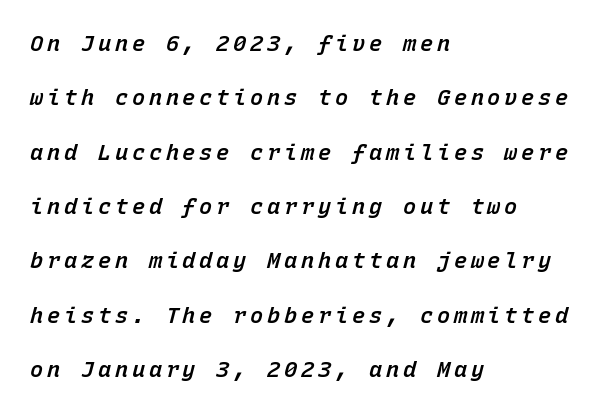
The image shows 22 px text type, italic (leaning right); set left-aligned, loose line spacing (2.47x), not underlined.
